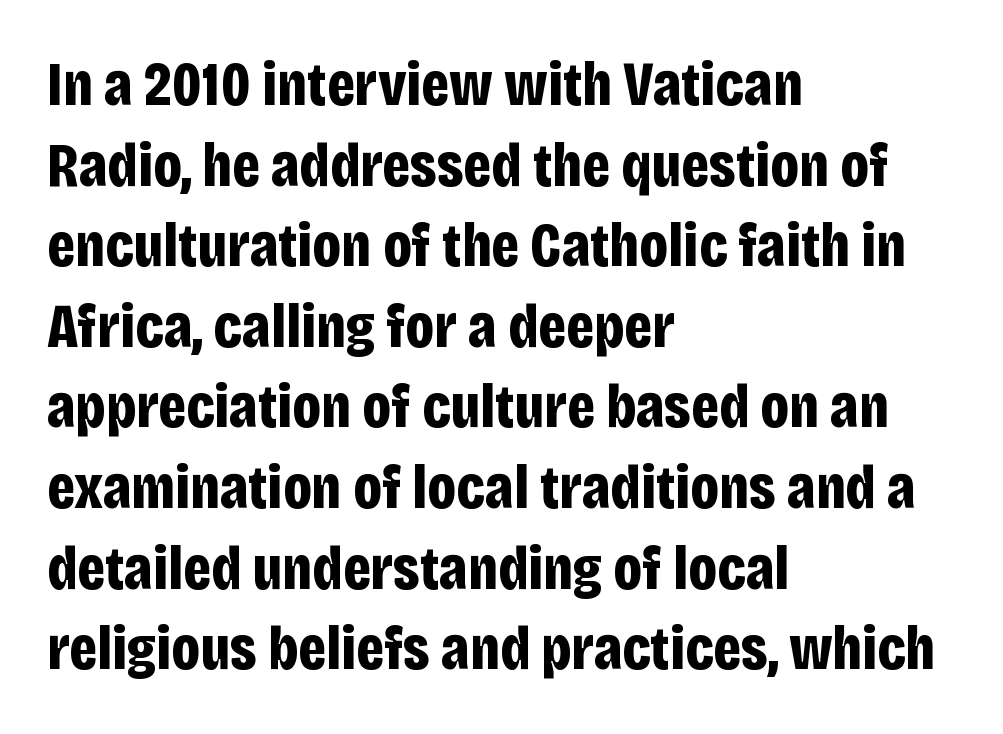
Q: Is the text bold? A: Yes.
Q: Is the text italic (slanted)? A: No, it is upright.
Q: Is the typeface a serif or a sans-serif typeface? A: Sans-serif.
Q: Is the text underlined? A: No.
Q: How is the paragraph aligned? A: Left-aligned.
Q: Is the spacing between letters normal or unusually wide? A: Normal.
Q: Is the spacing between lines tight, normal or loose? A: Normal.
Q: Width (condensed, normal, or wide)? A: Condensed.
Q: Stroke contrast? A: Low.
Q: x-height? A: Large.
Q: Monospaced? A: No.
